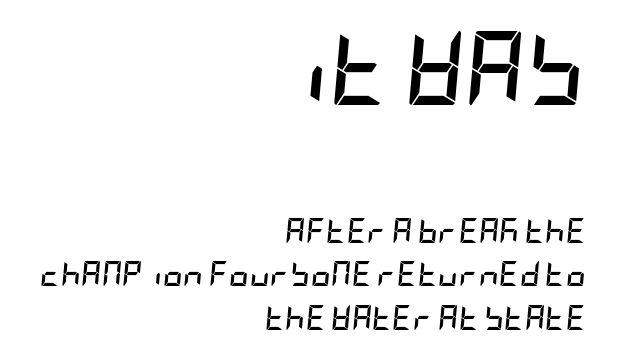
Q: Is the text bold? A: Yes.
Q: Is the text italic (slanted)? A: Yes, it leans right by about 5 degrees.
Q: Is the text underlined? A: No.
Q: How is the paragraph aligned? A: Right-aligned.
Q: Is the spacing between letters normal or unusually wide? A: Normal.
Q: Which block of text is set in a larger size, the first (top) or the second (bottom)? A: The first (top) one.
Q: Width (condensed, normal, or wide)? A: Condensed.
Q: Stroke contrast? A: Low.
Q: x-height? A: Large.
